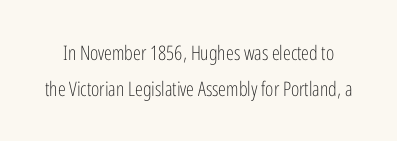
{"italic": "no", "bold": "no", "underline": "no", "line_spacing_ratio": 1.82, "letter_spacing": "normal", "letter_spacing_em": 0.0, "glyph_px": 20}
